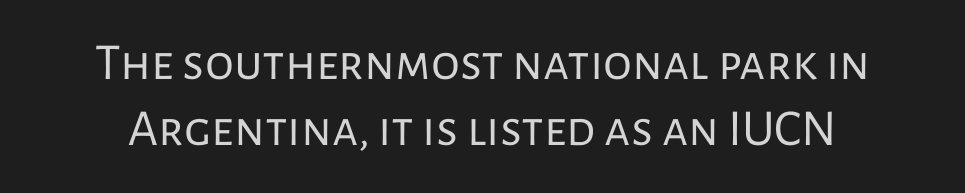
The image shows 52 px regular-weight sans-serif type, upright; set normal line spacing (1.26x), normal letter spacing, not underlined; low stroke contrast and a medium x-height.
